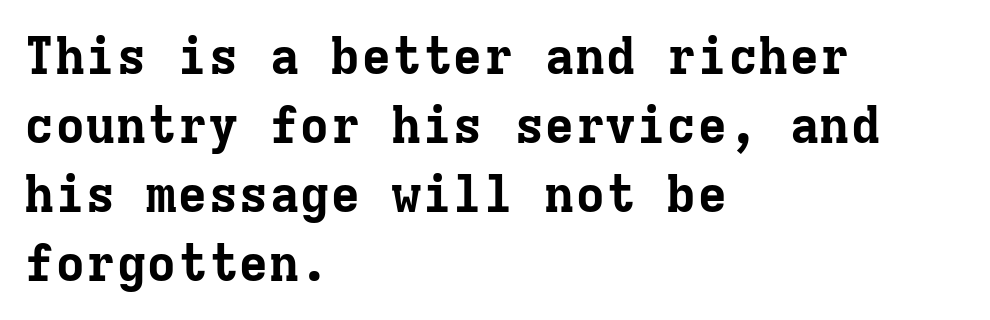
{"serif": "yes", "italic": "no", "bold": "yes", "weight": "bold", "width": "normal", "stroke_contrast": "low", "x_height": "medium", "monospaced": "yes", "underline": "no", "align": "left", "line_spacing": "normal", "line_spacing_ratio": 1.35, "letter_spacing": "normal", "letter_spacing_em": 0.0, "glyph_px": 51}
